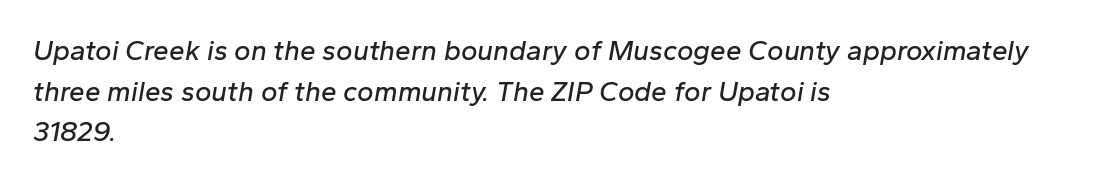
Teacher's note: observe the even left margin — that is flush-left alignment. Observe the ordinary spacing: letters are neighbours, not strangers. Lines of text with bare space underneath. Regular leading. Every character sits at an angle, as italics do.
